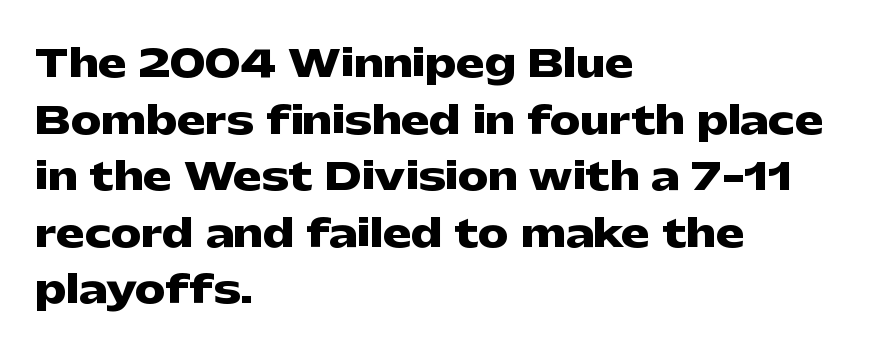
Check under the words: just untouched page. Each letter keeps its own natural width here, so spacing adapts to shape. Regarding serifs, this sample does without them. A normal amount of white space separates one row of letters from the next.
